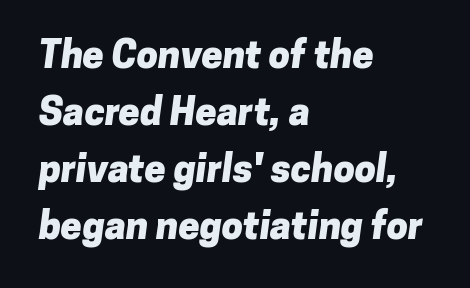
{"serif": "no", "bold": "yes", "weight": "heavy", "width": "normal", "stroke_contrast": "low", "x_height": "medium", "monospaced": "no", "underline": "no", "align": "left", "line_spacing": "normal", "line_spacing_ratio": 1.5, "letter_spacing": "normal", "letter_spacing_em": 0.0, "glyph_px": 38}
